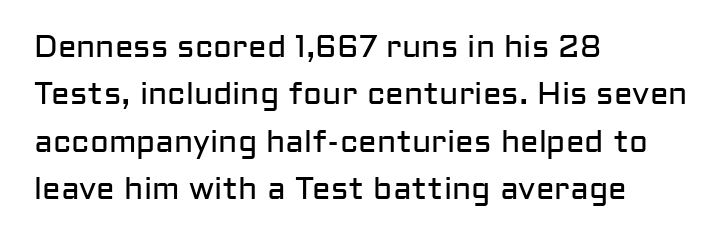
{"serif": "no", "italic": "no", "bold": "no", "weight": "regular", "width": "normal", "stroke_contrast": "low", "x_height": "medium", "monospaced": "no", "underline": "no", "align": "left", "line_spacing": "normal", "line_spacing_ratio": 1.53, "letter_spacing": "normal", "letter_spacing_em": 0.0, "glyph_px": 31}
